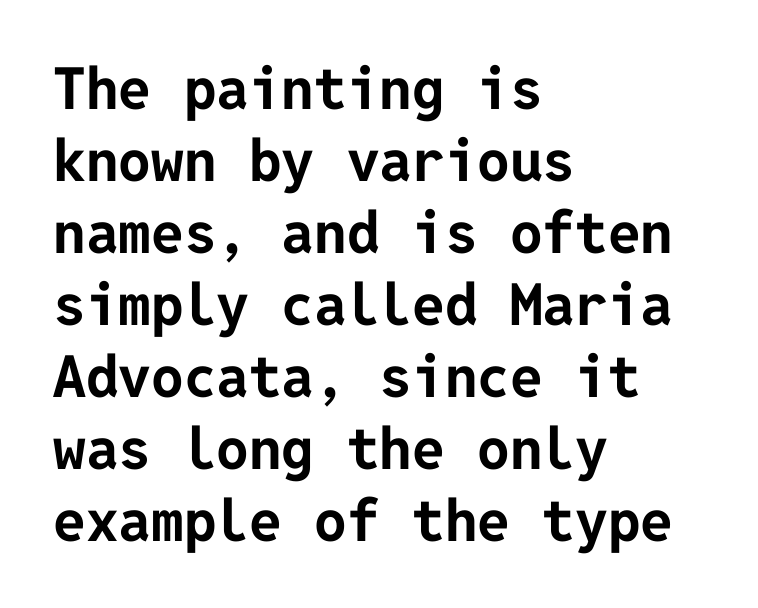
Weight: bold. Layout note: lines flush left. The passage shown is typeset with a sans-serif family. Nobody drew a line under any word here. A roman cut, with each character standing at attention.
